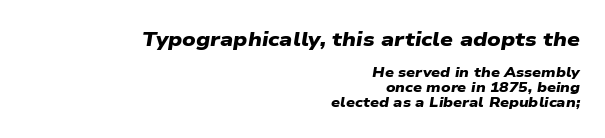
The image shows 20 px bold type; set right-aligned, tight line spacing (1.07x), normal letter spacing, not underlined; the first (top) block is 1.43x larger.
